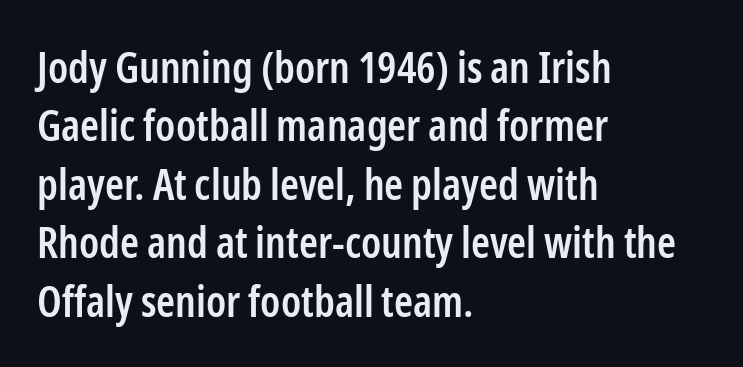
{"serif": "no", "italic": "no", "bold": "semi", "weight": "semibold", "width": "condensed", "stroke_contrast": "low", "x_height": "medium", "monospaced": "no", "underline": "no", "align": "left", "line_spacing": "normal", "line_spacing_ratio": 1.36, "letter_spacing": "normal", "letter_spacing_em": 0.0, "glyph_px": 43}
